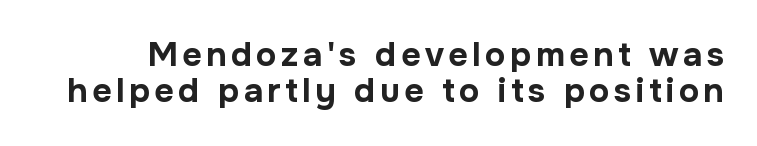
The lettering stays uniformly vertical, giving the passage a roman look. Pretty heavy lettering here — definitely bold. You could not count columns in this text — the font is proportionally spaced. Classification — sans serif. Check under the words: just untouched page.
